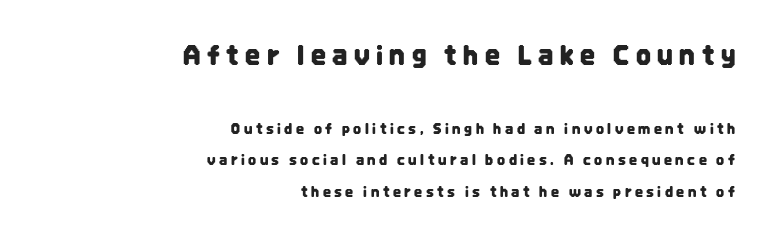
{"italic": "no", "underline": "no", "align": "right", "line_spacing": "loose", "line_spacing_ratio": 2.26, "letter_spacing": "wide", "letter_spacing_em": 0.25, "larger_block": "first", "size_ratio": 1.86, "glyph_px": 26}
